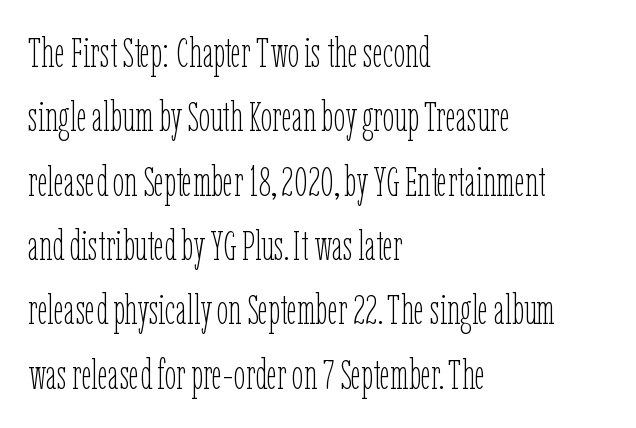
In CSS terms this would be text-align: left. The lettering stays uniformly vertical, giving the passage a roman look. Tracking value appears to be zero — textbook default spacing. Looks like regular typesetting: each glyph gets only the width it needs. Stems here are at most as thick as an everyday book face. The lines sit at an ordinary, default distance from one another.
